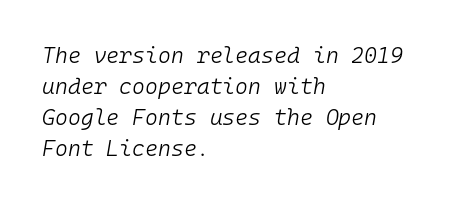
Q: Is the text bold? A: No.
Q: Is the text italic (slanted)? A: Yes, it leans right by about 10 degrees.
Q: Is the text underlined? A: No.
Q: How is the paragraph aligned? A: Left-aligned.
Q: Is the spacing between letters normal or unusually wide? A: Normal.
Q: Is the spacing between lines tight, normal or loose? A: Normal.
